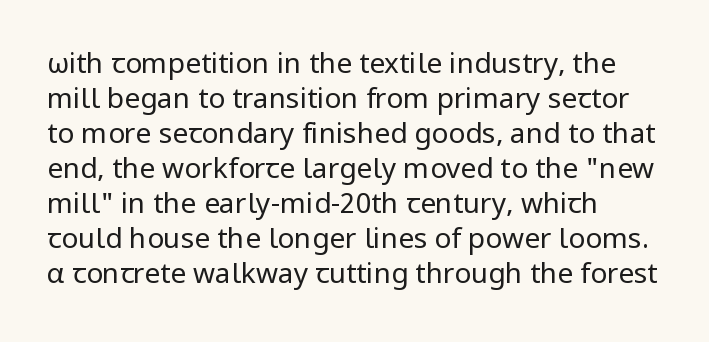
The image shows 28 px regular-weight sans-serif type, upright; set left-aligned, normal line spacing (1.25x), normal letter spacing, not underlined; low stroke contrast and a medium x-height.
